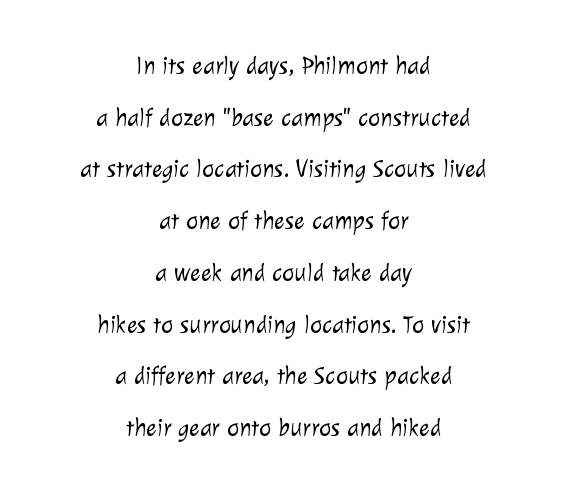
Ink coverage per letter is moderate at most. A great deal of white space separates one row of letters from the next. Nothing unusual about the tracking: characters are spaced as the font intends. Layout note: lines centered. Check under the words: just untouched page.
